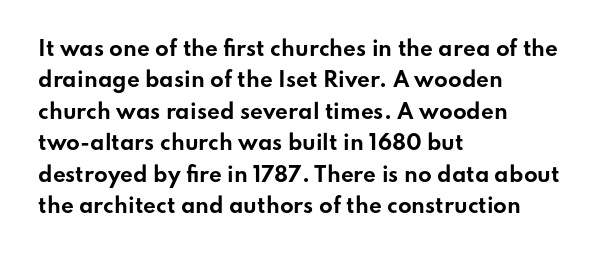
The image shows 20 px bold type, upright; set left-aligned, normal line spacing (1.57x), normal letter spacing, not underlined.
